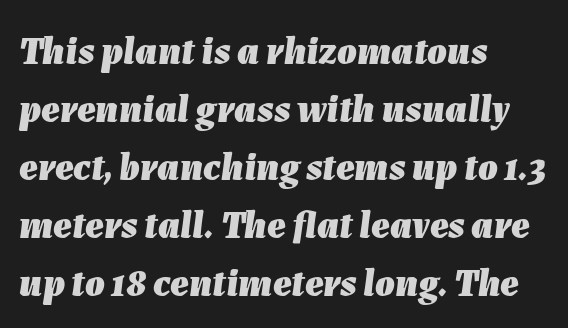
These lines are set flush left with a ragged right edge. The characters look thick and weighty, a clear bold. The letters advance in unequal steps, a hallmark of proportional type. Leading matches the norm, producing a regular column. Posture: slanted. The string is rendered with underlining switched off.
